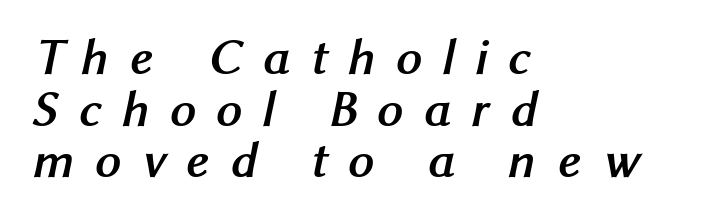
The image shows 51 px semibold sans-serif type; set left-aligned, tight line spacing (1.01x), unusually wide letter spacing (+0.4 em), not underlined; medium stroke contrast and a medium x-height.
